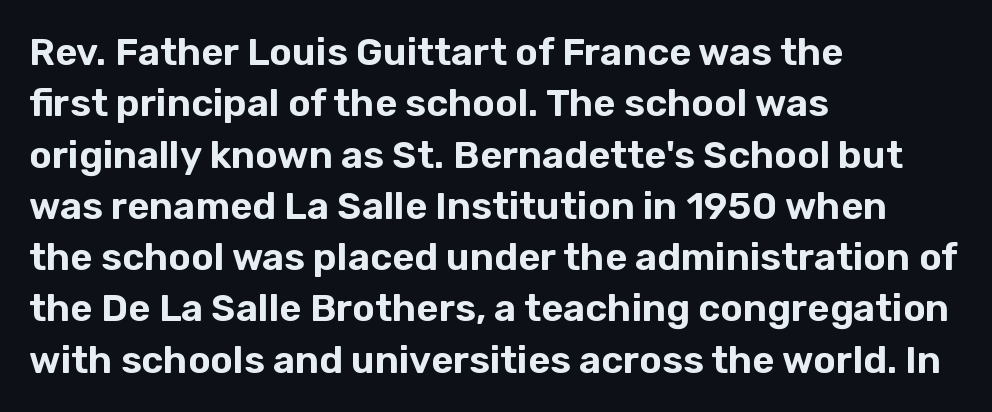
Does the leading feel generous? No, just average. Observe the absence of serifs on each vertical stroke in this sample. The lettering stays uniformly vertical, giving the passage a roman look. The paragraph has a hard left edge and a soft right edge. Plain, unruled lines of type.
